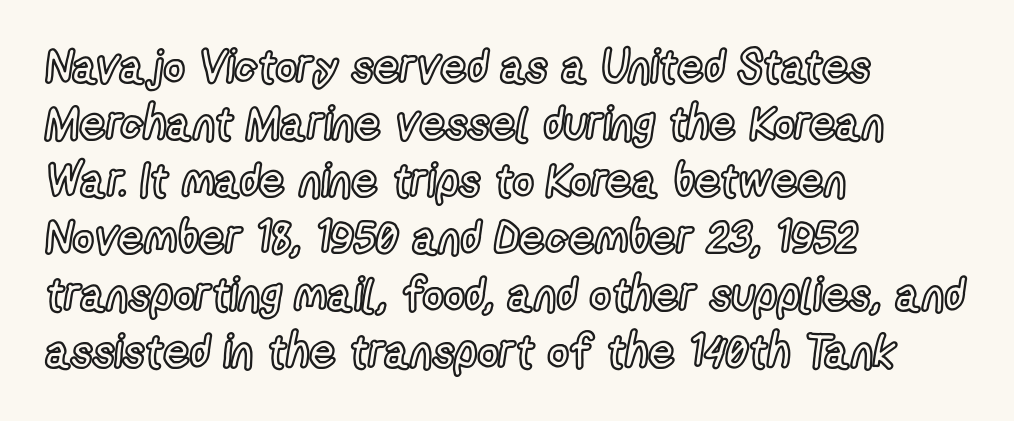
The rendering uses natural spacing where letterforms have individual widths. Check the space under the baseline: it is left empty. A student would call this left alignment; a typographer would say flush left, rag right. Is the letter spacing exaggerated? No — it looks like the ordinary default.
